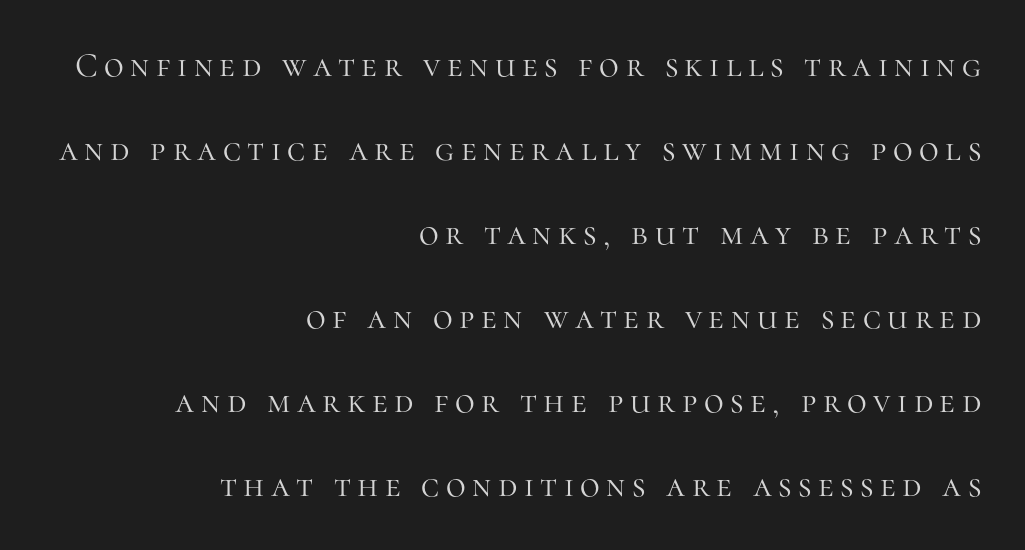
Q: Is the text bold? A: No.
Q: Is the text italic (slanted)? A: No, it is upright.
Q: Is the typeface a serif or a sans-serif typeface? A: Serif.
Q: Is the text underlined? A: No.
Q: How is the paragraph aligned? A: Right-aligned.
Q: Is the spacing between lines tight, normal or loose? A: Loose.
Q: Width (condensed, normal, or wide)? A: Normal.
Q: Stroke contrast? A: High.
Q: x-height? A: Medium.
Q: Monospaced? A: No.
